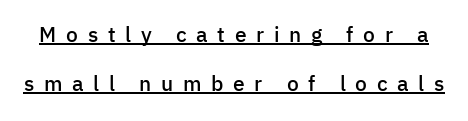
{"italic": "no", "bold": "semi", "underline": "yes", "line_spacing": "loose", "line_spacing_ratio": 2.34, "letter_spacing": "wide", "letter_spacing_em": 0.46, "glyph_px": 21}
